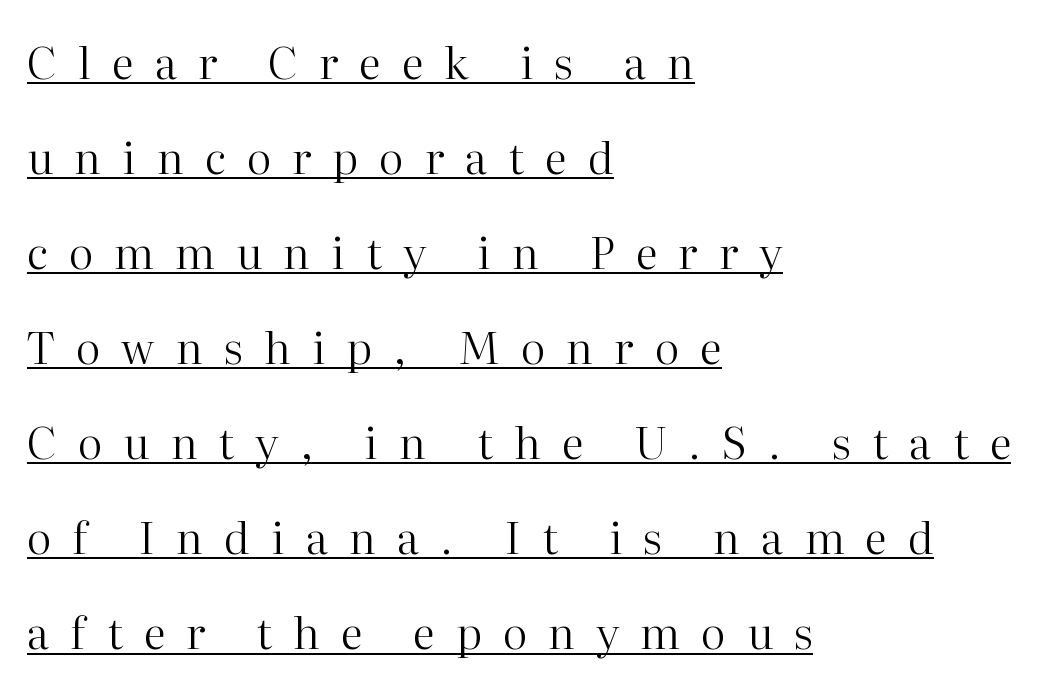
Unbolded letterforms with no extra heft. Every row of glyphs begins at an identical x-position on the left. This is the regular roman posture of the typeface. The words here are underlined. The line-height multiplier appears high, well above default. The tracking reads as deliberately expanded to a designer's eye.
